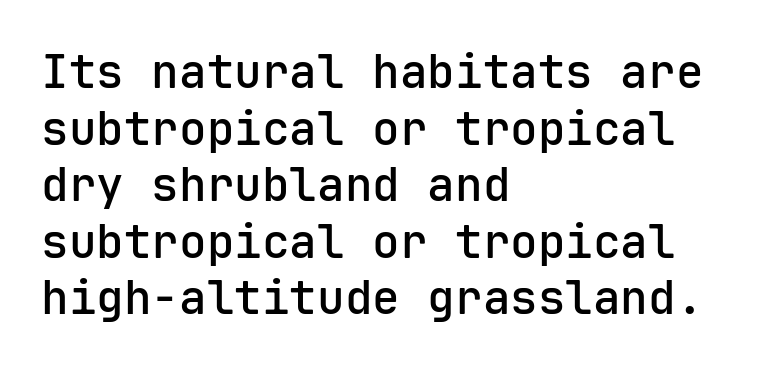
The rendering uses typewriter-style spacing with identical character cells. Horizontally, the lines are justified to the leading edge only. The string is rendered with underlining switched off. The characters look somewhat weighty, a semibold short of true bold.
